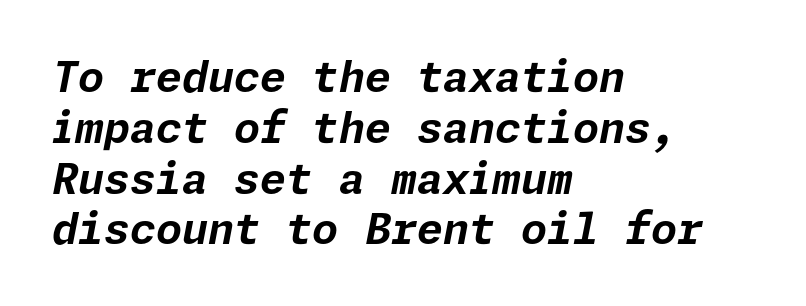
Weight check: bold — yes, fully. Glyph-to-glyph distance matches everyday printed text. The words here are not underlined. The paragraph shown leans on its left margin. Tall strokes in this sample are angled rather than plumb.
